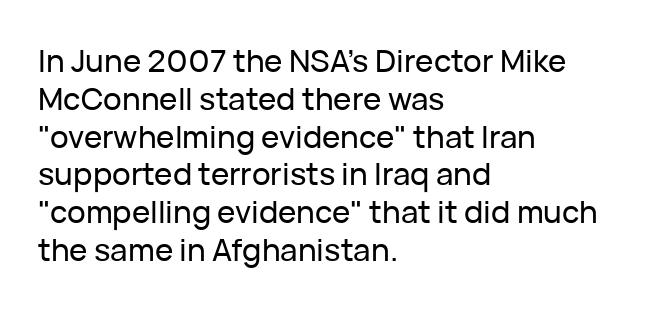
The rag falls on the right side of this text block. The face used here is proportionally spaced, like ordinary book or web type. The face used here is a sans, in the tradition of grotesques and geometrics. The type is set solid horizontally, with unmodified tracking.
